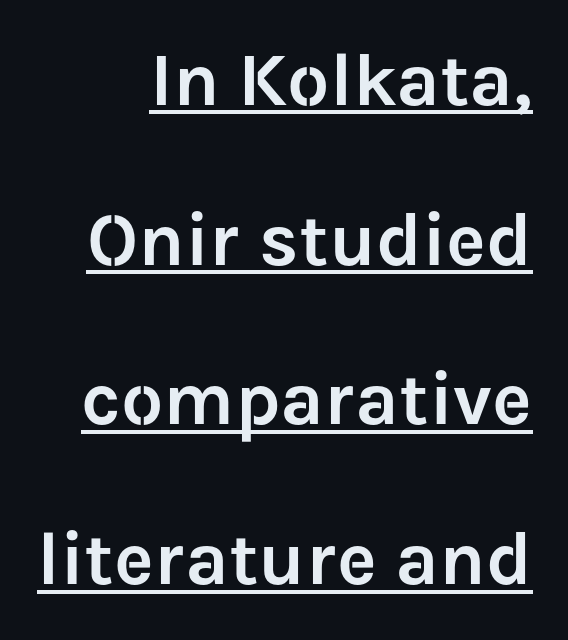
{"serif": "no", "italic": "no", "width": "normal", "stroke_contrast": "low", "x_height": "medium", "monospaced": "no", "underline": "yes", "align": "right", "line_spacing": "loose", "line_spacing_ratio": 2.13, "letter_spacing": "normal", "letter_spacing_em": 0.0, "glyph_px": 75}
